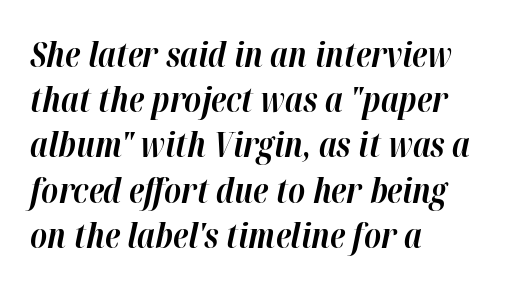
Q: Is the text bold? A: Yes.
Q: Is the text italic (slanted)? A: Yes, it leans right by about 12 degrees.
Q: Is the text underlined? A: No.
Q: How is the paragraph aligned? A: Left-aligned.
Q: Is the spacing between letters normal or unusually wide? A: Normal.
Q: Is the spacing between lines tight, normal or loose? A: Normal.
Q: Width (condensed, normal, or wide)? A: Normal.
Q: Stroke contrast? A: High.
Q: x-height? A: Medium.
Q: Monospaced? A: No.
